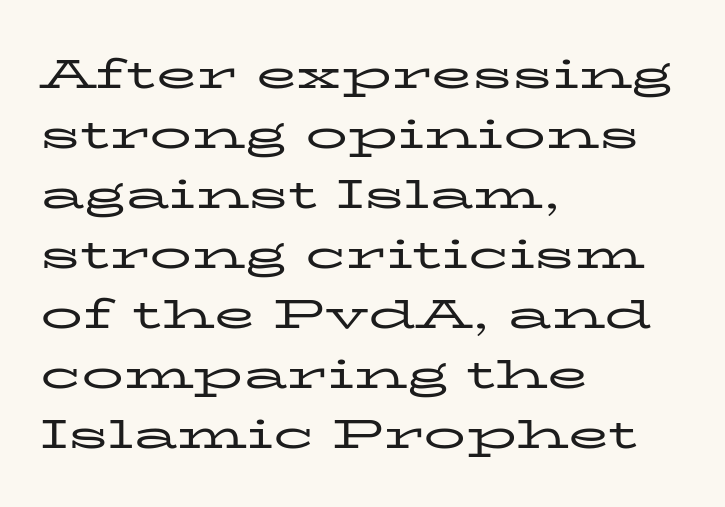
Q: Is the text bold? A: No.
Q: Is the text italic (slanted)? A: No, it is upright.
Q: Is the typeface a serif or a sans-serif typeface? A: Serif.
Q: Is the text underlined? A: No.
Q: How is the paragraph aligned? A: Left-aligned.
Q: Is the spacing between letters normal or unusually wide? A: Normal.
Q: Is the spacing between lines tight, normal or loose? A: Normal.
Q: Width (condensed, normal, or wide)? A: Wide.
Q: Stroke contrast? A: Low.
Q: x-height? A: Medium.
Q: Monospaced? A: No.
